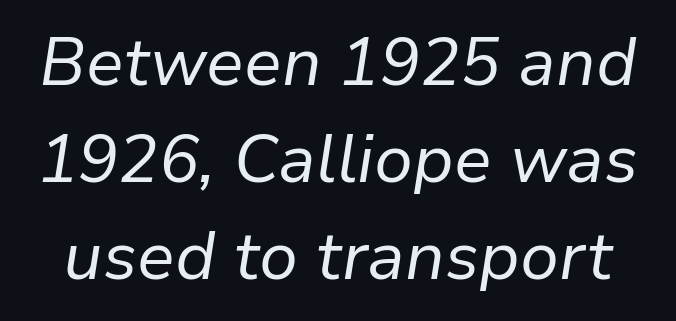
Q: Is the text bold? A: No.
Q: Is the text italic (slanted)? A: Yes, it leans right by about 9 degrees.
Q: Is the text underlined? A: No.
Q: Is the spacing between letters normal or unusually wide? A: Normal.
Q: Is the spacing between lines tight, normal or loose? A: Normal.
Q: Width (condensed, normal, or wide)? A: Normal.
Q: Stroke contrast? A: Low.
Q: x-height? A: Medium.
Q: Monospaced? A: No.
